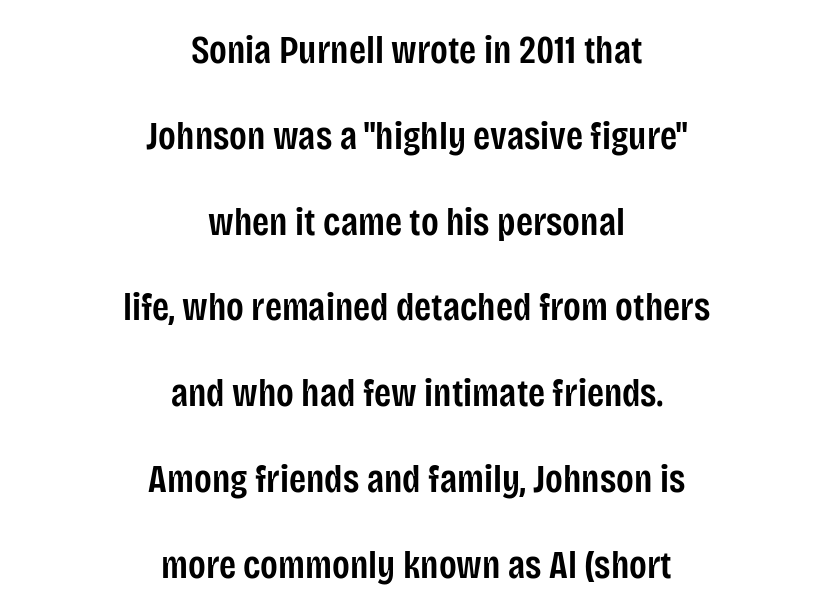
The image shows 39 px semibold, condensed sans-serif type, upright; set centered, loose line spacing (2.2x), normal letter spacing, not underlined; low stroke contrast and a large x-height.
